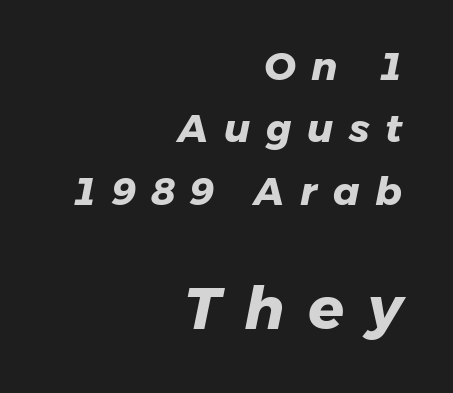
Q: Is the text bold? A: Yes.
Q: Is the typeface a serif or a sans-serif typeface? A: Sans-serif.
Q: Is the text underlined? A: No.
Q: How is the paragraph aligned? A: Right-aligned.
Q: Is the spacing between letters normal or unusually wide? A: Unusually wide.
Q: Is the spacing between lines tight, normal or loose? A: Normal.
Q: Which block of text is set in a larger size, the first (top) or the second (bottom)? A: The second (bottom) one.
Q: Width (condensed, normal, or wide)? A: Normal.
Q: Stroke contrast? A: Low.
Q: x-height? A: Medium.
Q: Monospaced? A: No.
